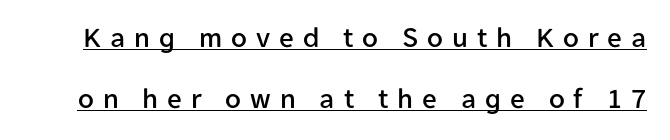
{"serif": "no", "italic": "no", "width": "normal", "stroke_contrast": "low", "x_height": "medium", "monospaced": "no", "underline": "yes", "line_spacing": "loose", "line_spacing_ratio": 2.1, "letter_spacing": "wide", "letter_spacing_em": 0.31, "glyph_px": 29}
